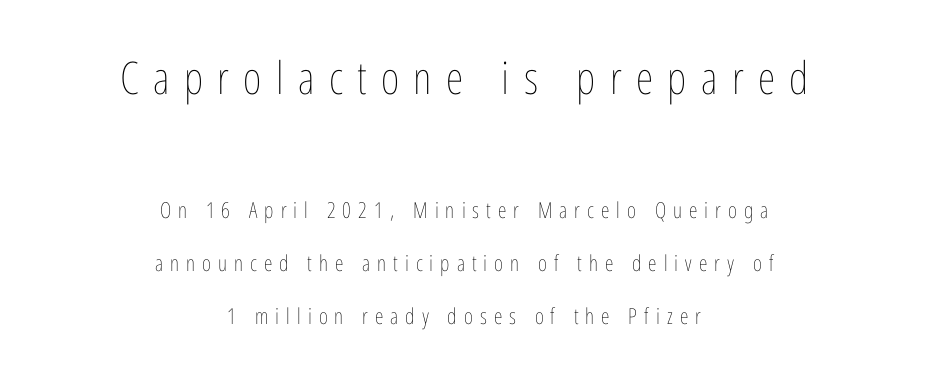
Q: Is the text bold? A: No.
Q: Is the text italic (slanted)? A: No, it is upright.
Q: Is the text underlined? A: No.
Q: How is the paragraph aligned? A: Centered.
Q: Is the spacing between letters normal or unusually wide? A: Unusually wide.
Q: Is the spacing between lines tight, normal or loose? A: Loose.
Q: Which block of text is set in a larger size, the first (top) or the second (bottom)? A: The first (top) one.
Q: Width (condensed, normal, or wide)? A: Condensed.
Q: Stroke contrast? A: Low.
Q: x-height? A: Medium.
Q: Monospaced? A: No.
